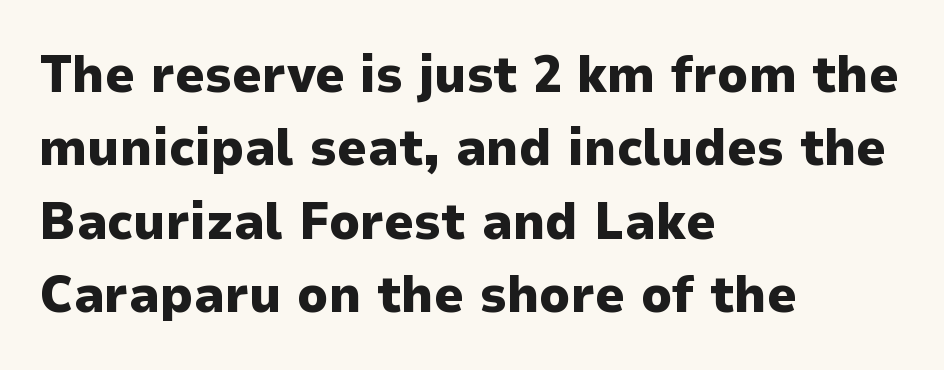
This is the regular roman posture of the typeface. The letters advance in unequal steps, a hallmark of proportional type. This sample keeps an unexceptional amount of space between lines. A clean baseline with only descenders dipping below it. Regarding serifs, this sample does without them. Thick stems and heavy bowls — unmistakably bold.
